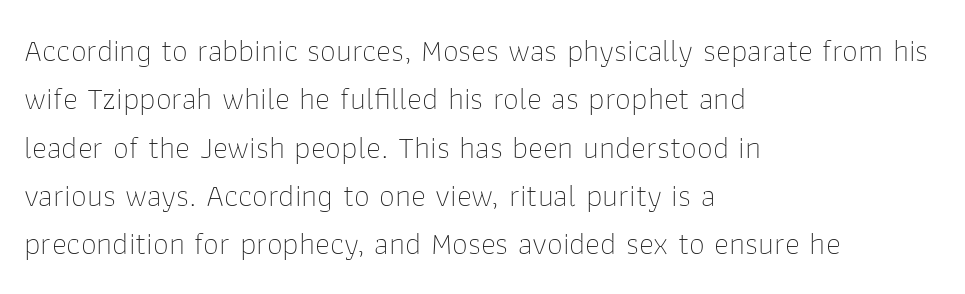
The specimen reads as upright at a glance. Successive baselines arrive at the customary interval. The face used here is proportionally spaced, like ordinary book or web type. I'd call this a sans setting — the letters go barefoot. Observe the ordinary spacing: letters are neighbours, not strangers. Visually the block forms a straight wall on the left and a jagged coastline on the right.
